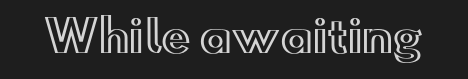
{"italic": "no", "width": "wide", "x_height": "small", "monospaced": "no", "underline": "no", "letter_spacing": "normal", "letter_spacing_em": 0.0, "glyph_px": 44}
